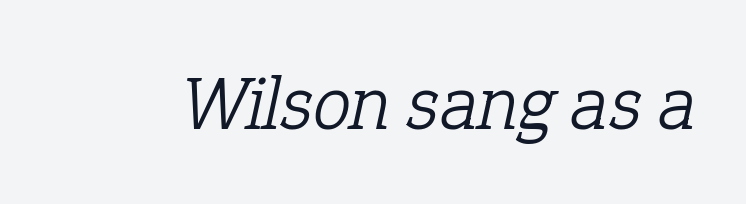
Each row of text sits above clean, open space. What stands out about the letter spacing? Nothing — it is the standard amount. Weight class: somewhere from thin through regular. Observe the lean: these are italic letterforms. A typesetter would call this proportional, since set widths differ per character.
